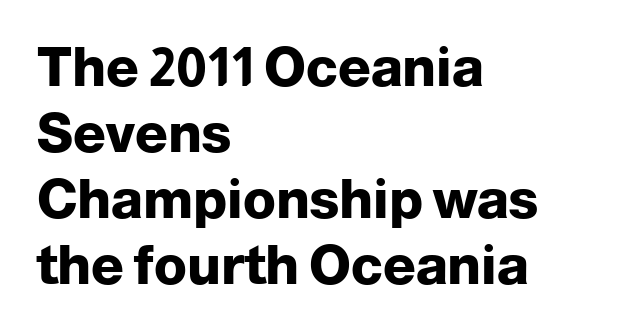
Q: Is the text bold? A: Yes.
Q: Is the text italic (slanted)? A: No, it is upright.
Q: Is the typeface a serif or a sans-serif typeface? A: Sans-serif.
Q: Is the text underlined? A: No.
Q: How is the paragraph aligned? A: Left-aligned.
Q: Is the spacing between letters normal or unusually wide? A: Normal.
Q: Width (condensed, normal, or wide)? A: Normal.
Q: Stroke contrast? A: Low.
Q: x-height? A: Medium.
Q: Monospaced? A: No.
